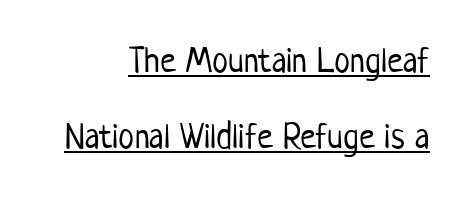
The image shows 36 px light, condensed sans-serif type, upright; set right-aligned, loose line spacing (2.1x), normal letter spacing, underlined; low stroke contrast and a medium x-height.
